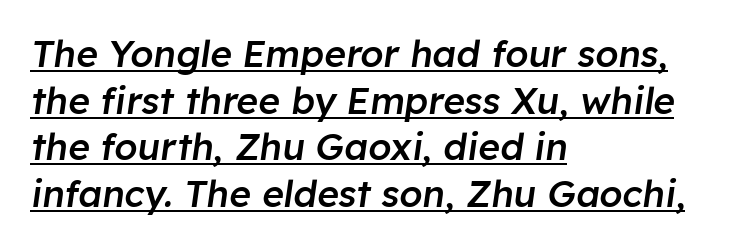
{"italic": "yes", "lean": "right", "slant_degrees": 8, "bold": "semi", "weight": "semibold", "width": "normal", "stroke_contrast": "low", "x_height": "medium", "monospaced": "no", "underline": "yes", "align": "left", "line_spacing": "normal", "line_spacing_ratio": 1.26, "letter_spacing": "normal", "letter_spacing_em": 0.0, "glyph_px": 37}
